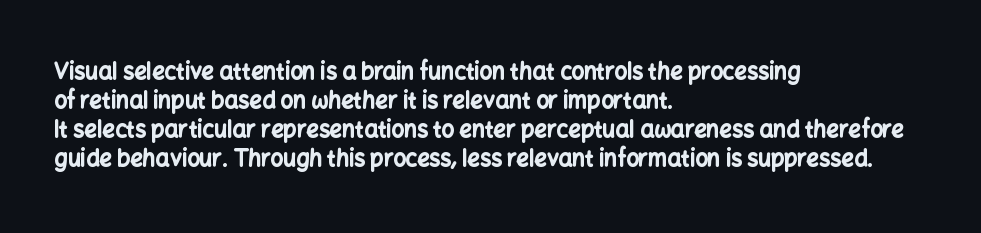
{"italic": "no", "bold": "yes", "underline": "no", "align": "left", "line_spacing": "normal", "line_spacing_ratio": 1.32, "letter_spacing": "normal", "letter_spacing_em": 0.0, "glyph_px": 22}
